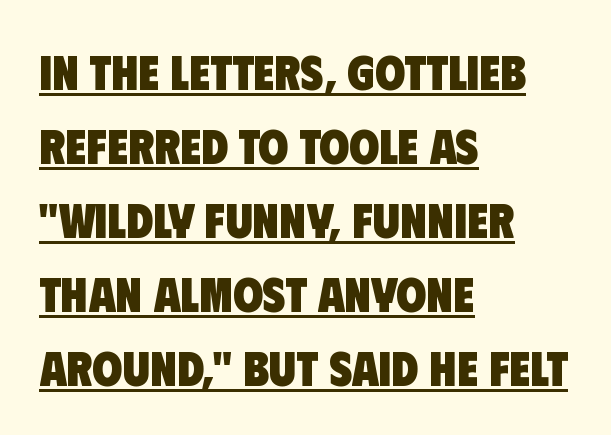
Q: Is the text bold? A: Yes.
Q: Is the typeface a serif or a sans-serif typeface? A: Sans-serif.
Q: Is the text underlined? A: Yes.
Q: How is the paragraph aligned? A: Left-aligned.
Q: Is the spacing between letters normal or unusually wide? A: Normal.
Q: Is the spacing between lines tight, normal or loose? A: Normal.
Q: Width (condensed, normal, or wide)? A: Condensed.
Q: Stroke contrast? A: Low.
Q: x-height? A: Large.
Q: Monospaced? A: No.
